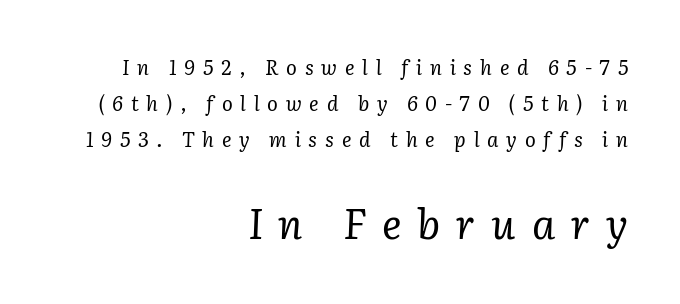
The image shows 41 px regular-weight serif type, italic (leaning right); set right-aligned, line spacing 1.79x, unusually wide letter spacing (+0.39 em), not underlined; the second (bottom) block is 2.05x larger; low stroke contrast and a medium x-height.
